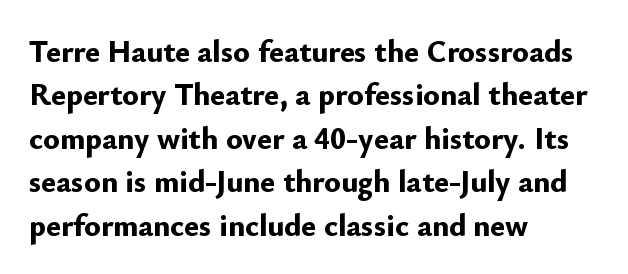
The image shows 31 px bold sans-serif type, upright; set left-aligned, normal line spacing (1.4x), normal letter spacing, not underlined; low stroke contrast and a small x-height.
